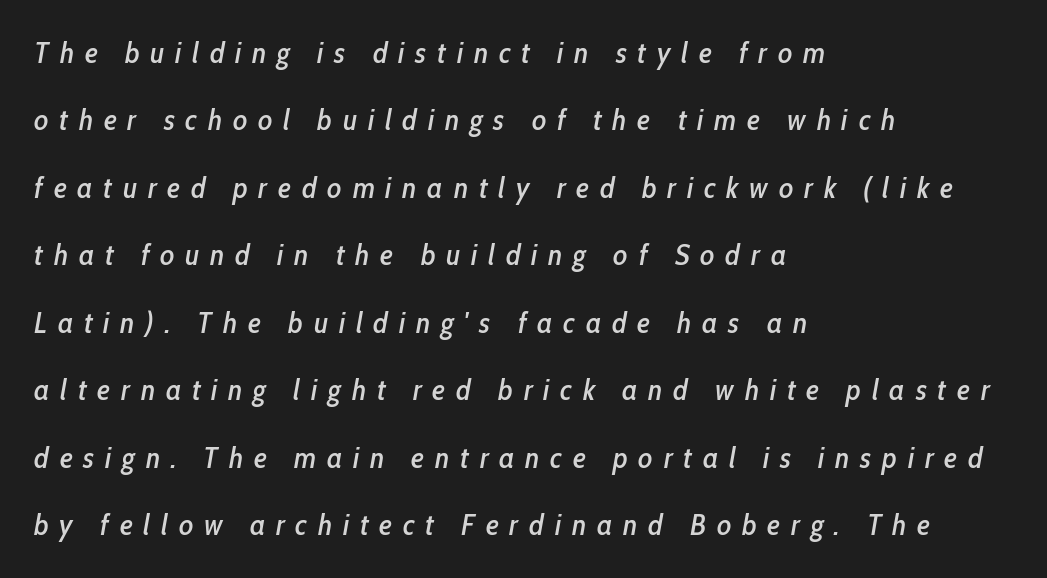
The letters advance in unequal steps, a hallmark of proportional type. The lines in this sample share a left origin and differ only in where they stop. A typesetter would call this heavily tracked-out type. The lettering tilts uniformly, giving the passage an italic look. The strip under each line holds only bare page. The block of text is sparse from top to bottom, with ample space between rows.
